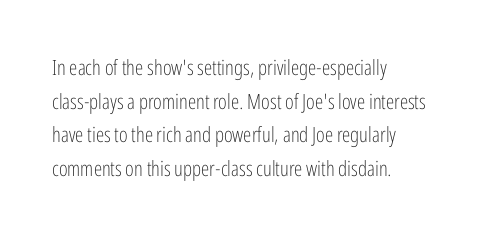
The image shows 21 px text type, upright; set left-aligned, normal line spacing (1.6x), normal letter spacing, not underlined.
